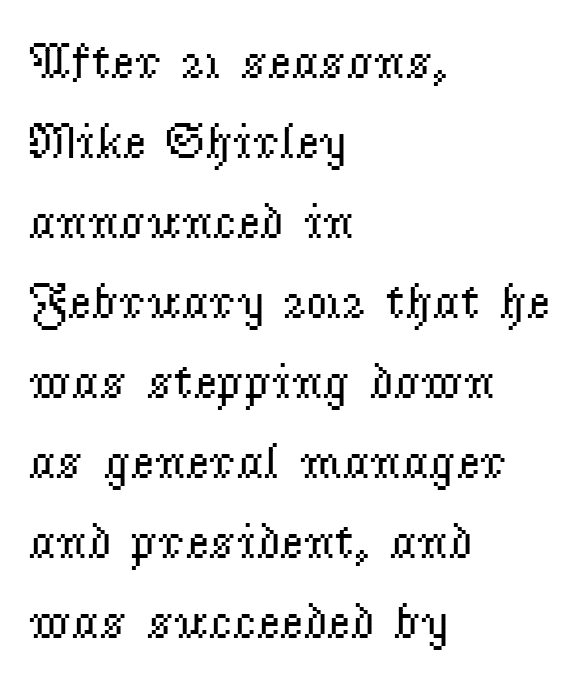
The image shows 51 px regular-weight serif type, upright; set left-aligned, normal line spacing (1.57x), normal letter spacing, not underlined; low stroke contrast and a small x-height.
